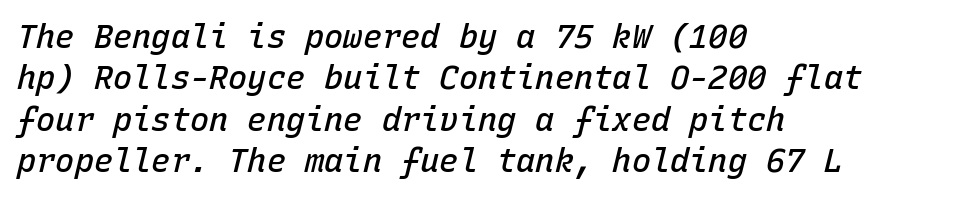
{"italic": "yes", "lean": "right", "slant_degrees": 15, "bold": "semi", "weight": "semibold", "width": "normal", "stroke_contrast": "low", "x_height": "medium", "monospaced": "yes", "underline": "no", "align": "left", "line_spacing": "normal", "line_spacing_ratio": 1.29, "letter_spacing": "normal", "letter_spacing_em": 0.0, "glyph_px": 32}
